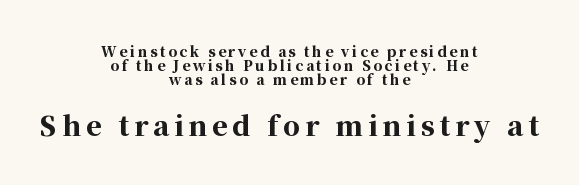
A bare baseline throughout the passage. The letters in the lower block stand taller than those in the block above. The text block is weighted toward neither margin, spreading evenly from the middle. Regarding leading, the lines here are crowded together. Designer's note — italics off, roman on.
